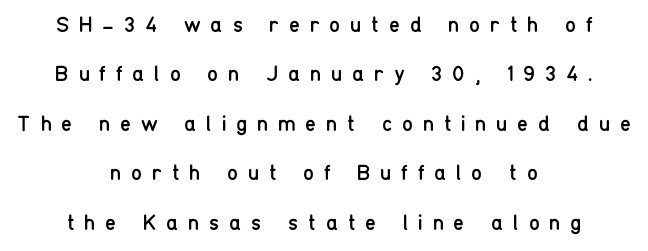
A student would call this center alignment; a typographer would say set centered. No extra ink here — the face is not bold. The tracking jumps out immediately: characters are airy and widely separated. Italic: no, the glyphs are upright roman. The glyphs are unaccompanied by any horizontal stroke below them. The block of text is sparse from top to bottom, with ample space between rows.
